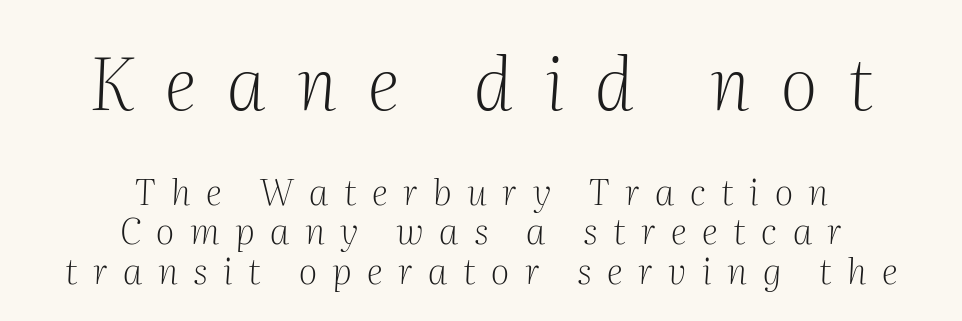
{"serif": "yes", "italic": "yes", "lean": "right", "slant_degrees": 2, "bold": "no", "weight": "light", "width": "normal", "stroke_contrast": "medium", "x_height": "medium", "monospaced": "no", "underline": "no", "align": "center", "line_spacing": "tight", "line_spacing_ratio": 1.1, "letter_spacing": "wide", "letter_spacing_em": 0.43, "larger_block": "first", "size_ratio": 2.0, "glyph_px": 72}
